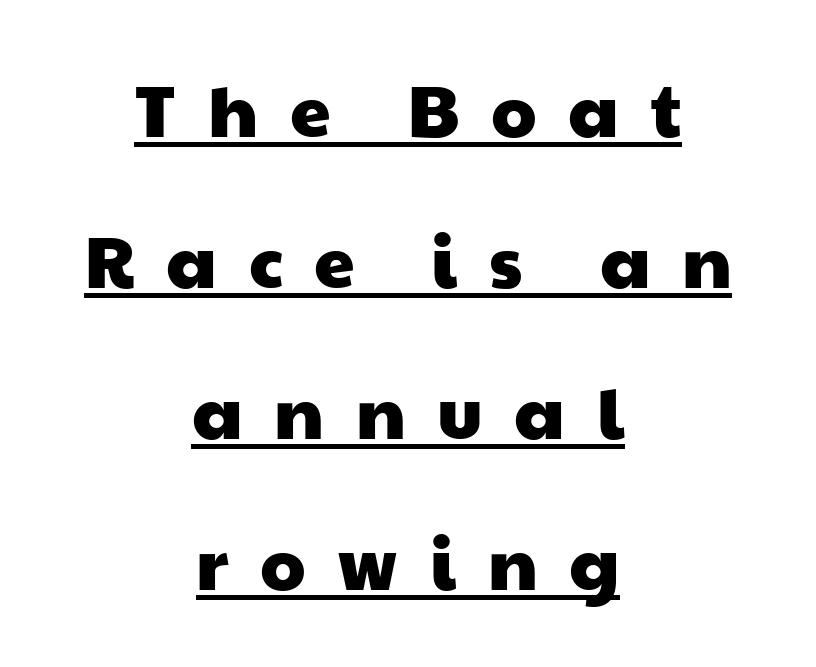
Alignment: centered. Note the varied advance widths — an 'i' is clearly narrower than an 'm'. These lines are composed in type without serifs. This is underlined copy, the kind a proofreader might mark for attention. Caption: expanded tracking, letters set apart.
